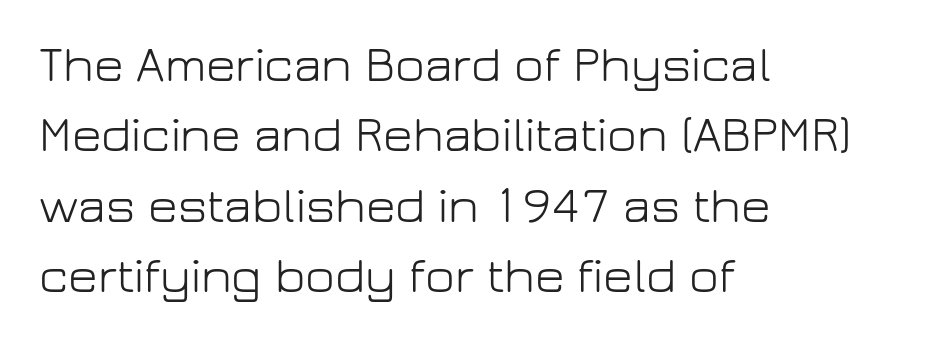
The image shows 51 px light sans-serif type, upright; set left-aligned, normal line spacing (1.38x), normal letter spacing, not underlined; low stroke contrast and a medium x-height.
